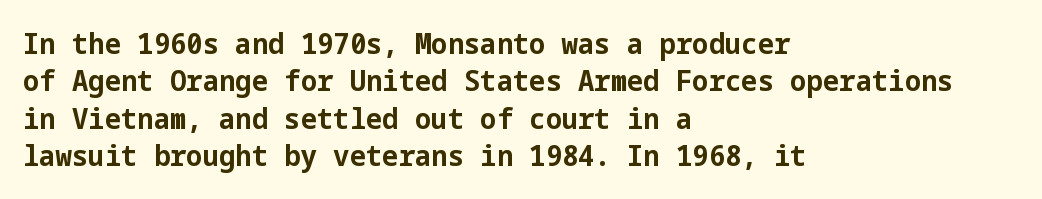
The image shows 29 px bold sans-serif type, upright; set left-aligned, normal line spacing (1.29x), normal letter spacing, not underlined; low stroke contrast and a medium x-height.
